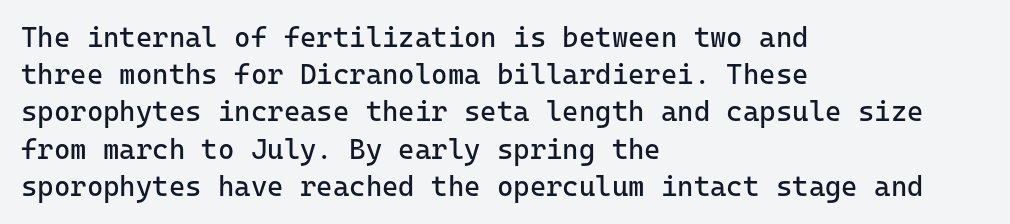
Is the letter spacing exaggerated? No — it looks like the ordinary default. A quiet, ordinary-to-light weight characterises the typeface. The letters march in equal steps, a hallmark of fixed-pitch type. Style check: upright. The string is rendered with underlining switched off.
